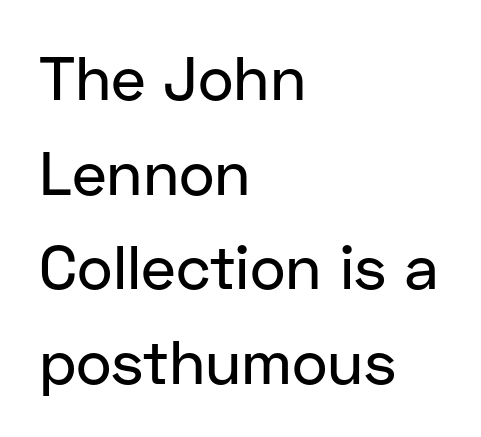
The image shows 61 px sans-serif type, upright; set left-aligned, normal line spacing (1.55x), normal letter spacing, not underlined; low stroke contrast and a medium x-height.
